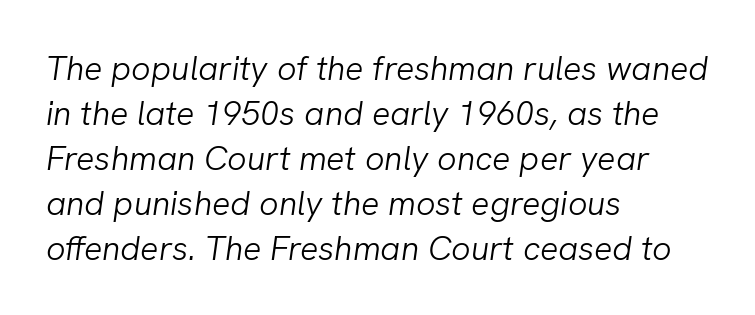
Evenly set lines give the paragraph a standard silhouette. The passage shown leans; its letterforms are oblique. Honestly, there is no underline to notice here at all. Weight: regular or lighter. Each letter keeps its own natural width here, so spacing adapts to shape.
